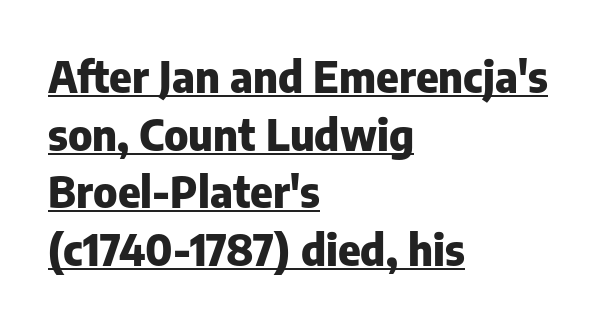
{"serif": "no", "italic": "no", "bold": "yes", "weight": "heavy", "width": "normal", "stroke_contrast": "low", "x_height": "medium", "monospaced": "no", "underline": "yes", "align": "left", "line_spacing": "normal", "line_spacing_ratio": 1.34, "letter_spacing": "normal", "letter_spacing_em": 0.0, "glyph_px": 43}
